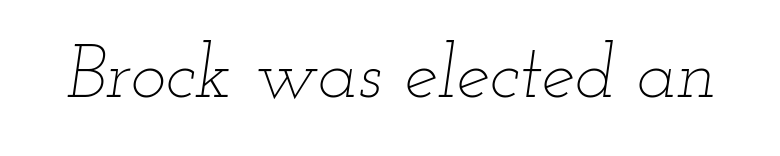
Q: Is the text bold? A: No.
Q: Is the text italic (slanted)? A: Yes, it leans right by about 12 degrees.
Q: Is the text underlined? A: No.
Q: Is the spacing between letters normal or unusually wide? A: Normal.
Q: Width (condensed, normal, or wide)? A: Wide.
Q: Stroke contrast? A: Low.
Q: x-height? A: Small.
Q: Monospaced? A: No.
